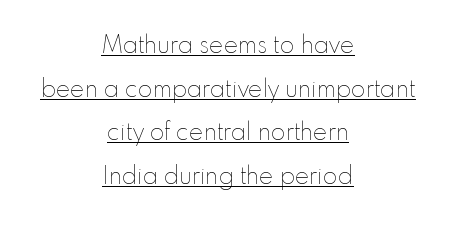
{"italic": "no", "bold": "no", "underline": "yes", "align": "center", "line_spacing_ratio": 1.82, "letter_spacing": "normal", "letter_spacing_em": 0.0, "glyph_px": 24}
